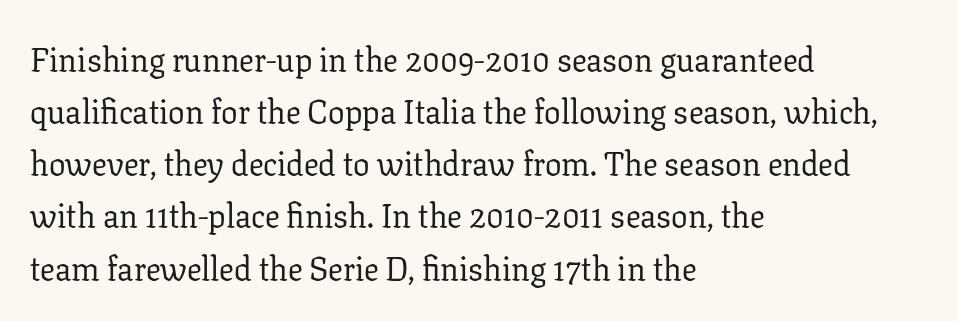
The designer left line spacing at the default. Typeset ragged right — the left edge is the straight one. The letters carry serifs — small finishing strokes at the ends of their stems. Spacing verdict: proportional, widths tailored to each character. This is not heavy type; no bold has been used. In terms of posture, this sample is upright.
